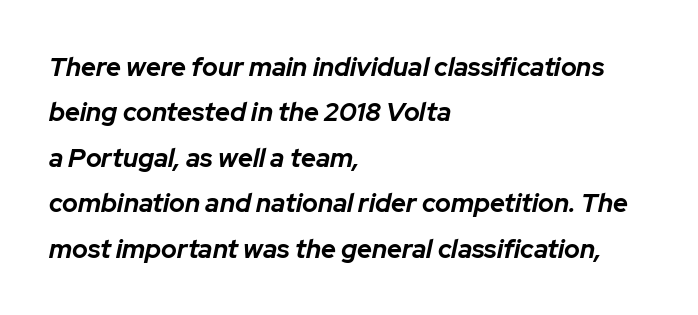
An italicized treatment has been applied to the whole sample. Just letters on the line, the space beneath them empty. A classic flush-left, rag-right setting is used for this passage. The rendering uses a bold face; every stroke is thick and dark.
